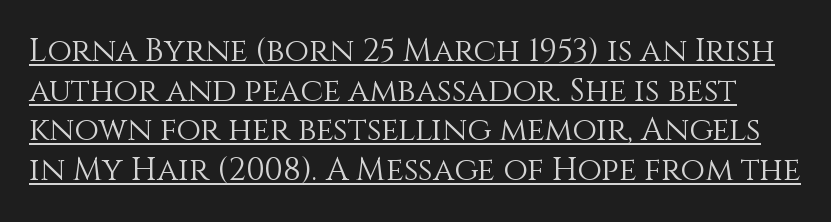
Q: Is the text bold? A: No.
Q: Is the text italic (slanted)? A: No, it is upright.
Q: Is the text underlined? A: Yes.
Q: Is the spacing between letters normal or unusually wide? A: Normal.
Q: Width (condensed, normal, or wide)? A: Normal.
Q: Stroke contrast? A: Medium.
Q: x-height? A: Large.
Q: Monospaced? A: No.
